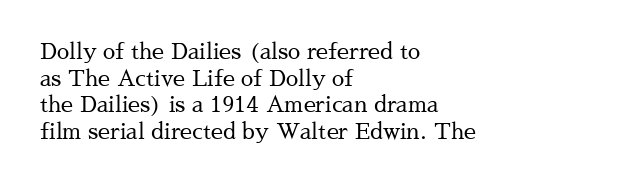
Q: Is the text bold? A: No.
Q: Is the text italic (slanted)? A: No, it is upright.
Q: Is the text underlined? A: No.
Q: How is the paragraph aligned? A: Left-aligned.
Q: Is the spacing between letters normal or unusually wide? A: Normal.
